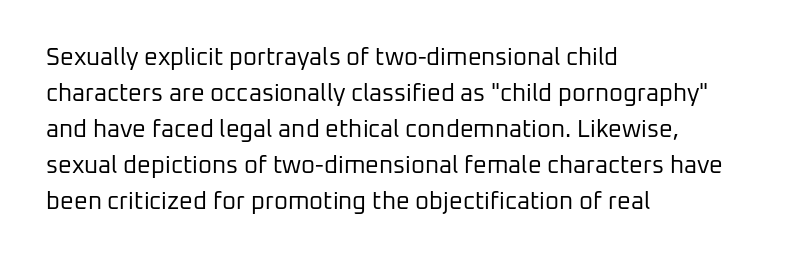
There is no visible air inserted between adjacent glyphs. The rendering anchors every line to the left-hand side. Counters stay open thanks to moderate or lighter strokes. Is there much room between lines? A standard amount, neither cramped nor airy. Type without underlining.
